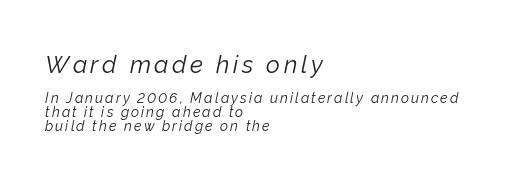
The image shows 24 px text type, italic (leaning right); set left-aligned, tight line spacing (0.97x), not underlined; the first (top) block is 1.71x larger.
